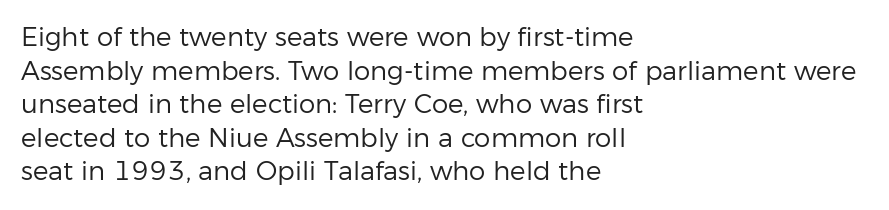
Q: Is the text bold? A: No.
Q: Is the text italic (slanted)? A: No, it is upright.
Q: Is the text underlined? A: No.
Q: How is the paragraph aligned? A: Left-aligned.
Q: Is the spacing between letters normal or unusually wide? A: Normal.
Q: Is the spacing between lines tight, normal or loose? A: Normal.
